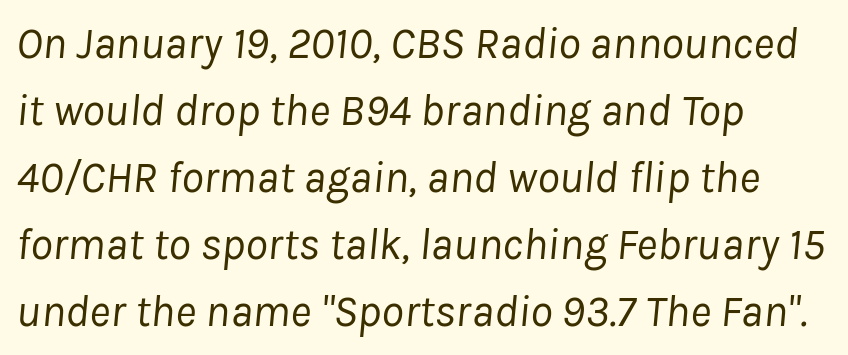
The image shows 45 px regular-weight type, italic (leaning right); set left-aligned, normal line spacing (1.49x), normal letter spacing, not underlined; low stroke contrast and a medium x-height.
